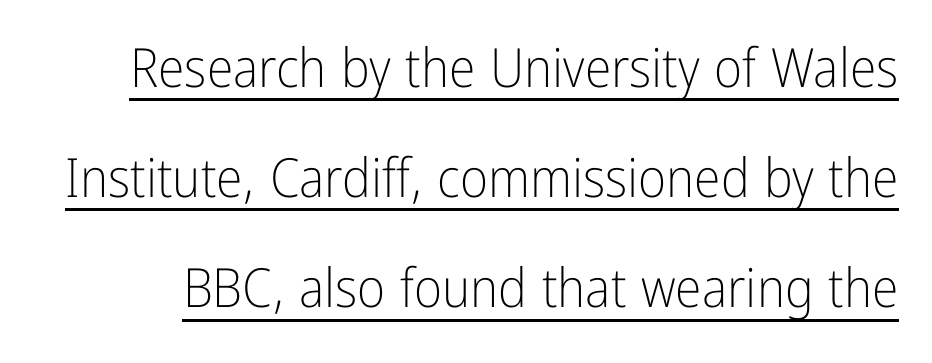
{"serif": "no", "italic": "no", "bold": "no", "weight": "light", "width": "condensed", "stroke_contrast": "low", "x_height": "medium", "monospaced": "no", "underline": "yes", "line_spacing": "loose", "line_spacing_ratio": 2.04, "letter_spacing": "normal", "letter_spacing_em": 0.0, "glyph_px": 54}
